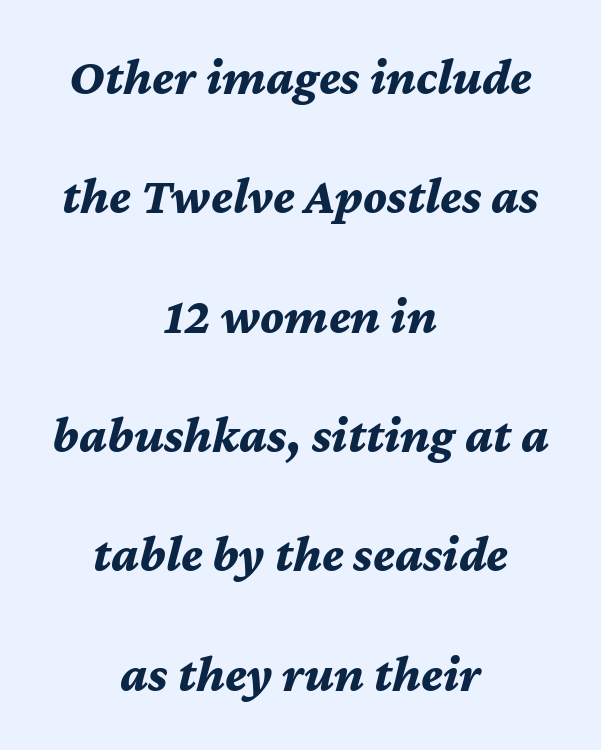
Q: Is the text bold? A: Yes.
Q: Is the text italic (slanted)? A: Yes, it leans right by about 12 degrees.
Q: Is the text underlined? A: No.
Q: How is the paragraph aligned? A: Centered.
Q: Is the spacing between letters normal or unusually wide? A: Normal.
Q: Is the spacing between lines tight, normal or loose? A: Loose.
Q: Width (condensed, normal, or wide)? A: Normal.
Q: Stroke contrast? A: Medium.
Q: x-height? A: Medium.
Q: Monospaced? A: No.
